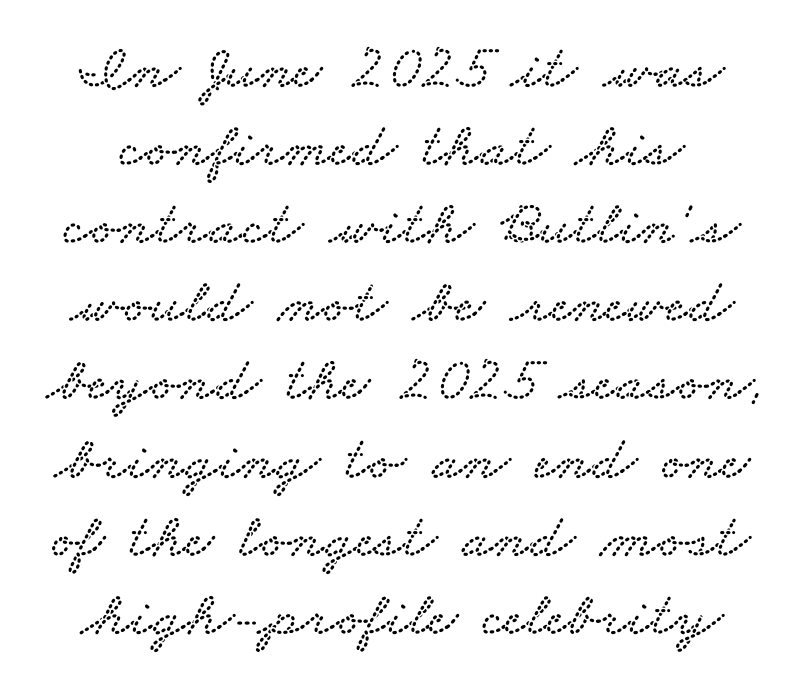
Q: Is the typeface a serif or a sans-serif typeface? A: Serif.
Q: Is the text underlined? A: No.
Q: Is the spacing between letters normal or unusually wide? A: Normal.
Q: Width (condensed, normal, or wide)? A: Wide.
Q: Stroke contrast? A: Low.
Q: x-height? A: Small.
Q: Monospaced? A: No.
